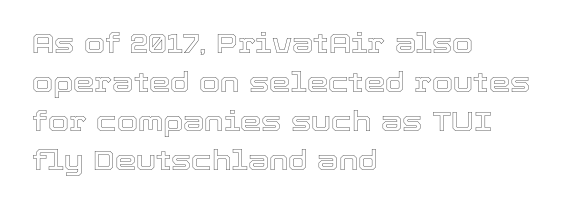
Q: Is the text italic (slanted)? A: No, it is upright.
Q: Is the text underlined? A: No.
Q: How is the paragraph aligned? A: Left-aligned.
Q: Is the spacing between letters normal or unusually wide? A: Normal.
Q: Is the spacing between lines tight, normal or loose? A: Normal.
